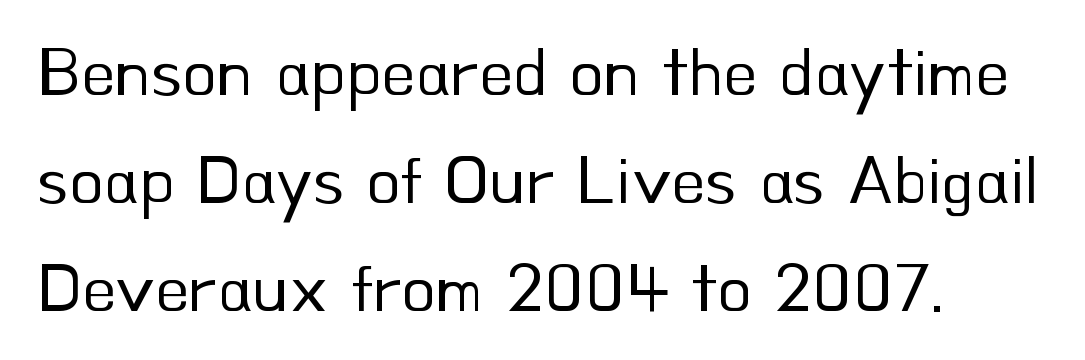
Q: Is the text bold? A: No.
Q: Is the text italic (slanted)? A: No, it is upright.
Q: Is the typeface a serif or a sans-serif typeface? A: Sans-serif.
Q: Is the text underlined? A: No.
Q: How is the paragraph aligned? A: Left-aligned.
Q: Is the spacing between letters normal or unusually wide? A: Normal.
Q: Is the spacing between lines tight, normal or loose? A: Normal.
Q: Width (condensed, normal, or wide)? A: Normal.
Q: Stroke contrast? A: Low.
Q: x-height? A: Small.
Q: Monospaced? A: No.
